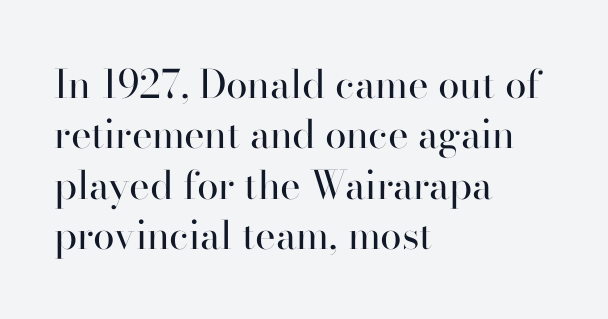
{"serif": "yes", "italic": "no", "bold": "no", "weight": "regular", "width": "normal", "stroke_contrast": "high", "x_height": "small", "monospaced": "no", "underline": "no", "align": "left", "line_spacing": "normal", "line_spacing_ratio": 1.29, "letter_spacing": "normal", "letter_spacing_em": 0.0, "glyph_px": 39}
